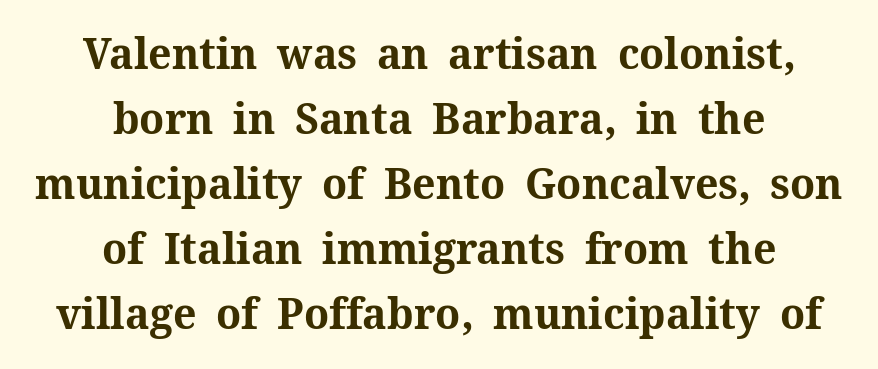
{"serif": "yes", "italic": "no", "bold": "yes", "weight": "bold", "width": "normal", "stroke_contrast": "medium", "x_height": "medium", "monospaced": "no", "underline": "no", "align": "center", "line_spacing": "normal", "line_spacing_ratio": 1.48, "letter_spacing": "normal", "letter_spacing_em": 0.0, "glyph_px": 44}
